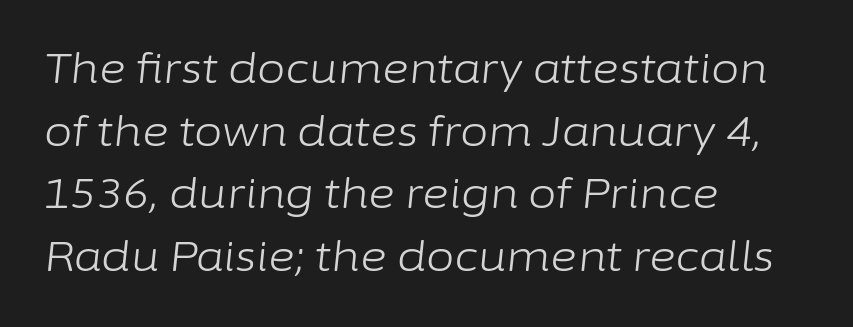
The lines in this sample share a left origin and differ only in where they stop. Bare-footed words on every line. The passage shown is not bold in any degree. Notice how the stems are inclined rather than vertical — that's the hallmark of italics.
